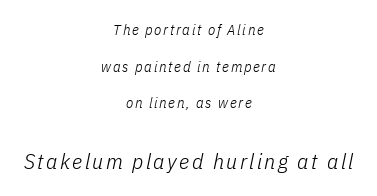
The image shows 22 px text type, italic (leaning right); set centered, loose line spacing (2.44x), not underlined; the second (bottom) block is 1.47x larger.
